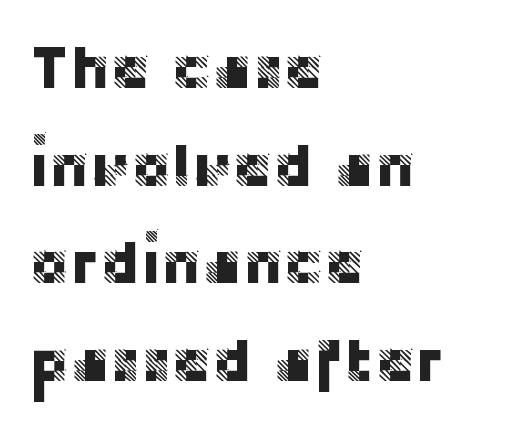
The image shows 61 px sans-serif type, upright; set left-aligned, normal line spacing (1.6x), normal letter spacing, not underlined; low stroke contrast and a large x-height.
